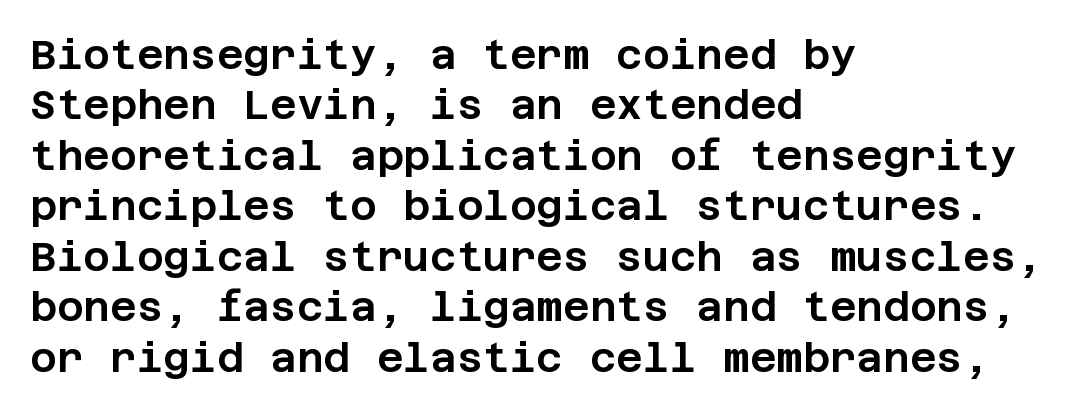
{"serif": "no", "italic": "no", "width": "normal", "stroke_contrast": "low", "x_height": "large", "underline": "no", "align": "left", "line_spacing_ratio": 1.23, "letter_spacing": "normal", "letter_spacing_em": 0.0, "glyph_px": 41}
